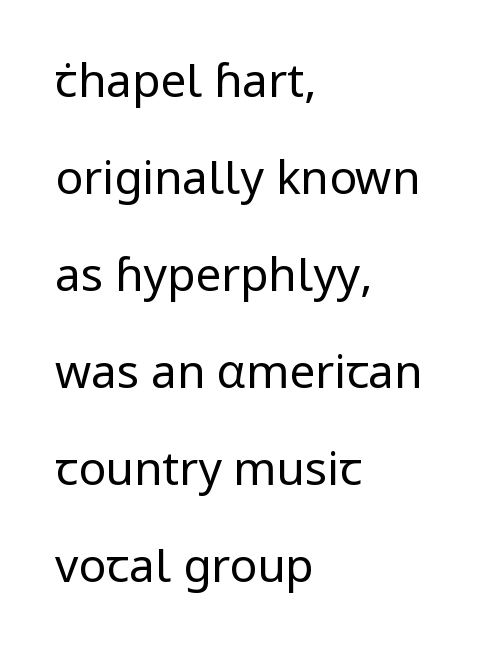
The image shows 46 px regular-weight sans-serif type, upright; set left-aligned, loose line spacing (2.11x), normal letter spacing, not underlined; low stroke contrast and a medium x-height.
